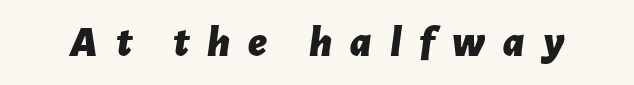
Rendered with sloped, italic letterforms. Bare-footed words on every line. The face used here is proportionally spaced, like ordinary book or web type. Honestly, the letter spacing is so wide it's the main thing you notice. Emphasis by weight is at full strength: bold.
